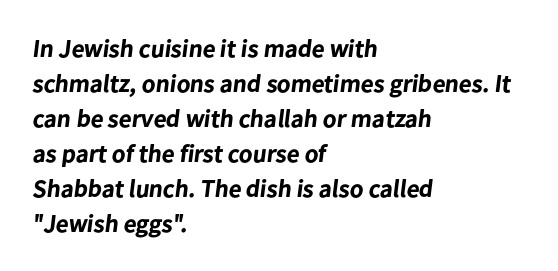
Q: Is the text bold? A: Yes.
Q: Is the text underlined? A: No.
Q: How is the paragraph aligned? A: Left-aligned.
Q: Is the spacing between letters normal or unusually wide? A: Normal.
Q: Is the spacing between lines tight, normal or loose? A: Normal.
